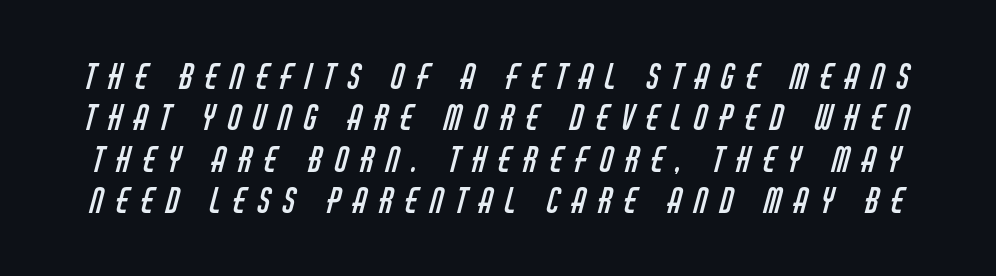
Spacing verdict: proportional, widths tailored to each character. Examine the stroke ends and you'll find no serifs. The strokes carry an ordinary text weight at most. The gap between lines stays unmarked. Here the glyphs are tracked loosely, breaking word shapes into spaced letters.
